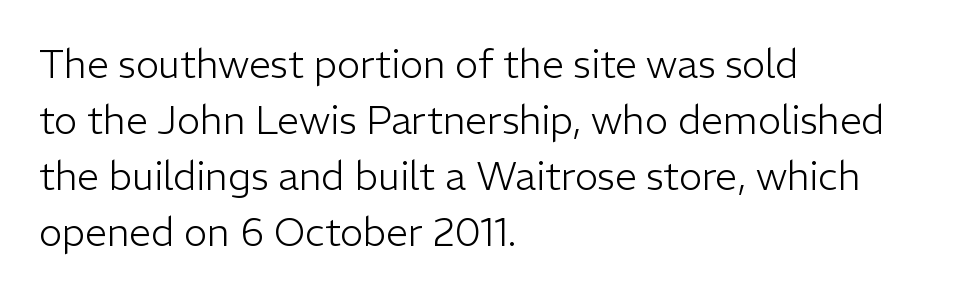
{"serif": "no", "italic": "no", "bold": "no", "weight": "light", "width": "normal", "stroke_contrast": "low", "x_height": "medium", "monospaced": "no", "underline": "no", "align": "left", "line_spacing": "normal", "line_spacing_ratio": 1.44, "letter_spacing": "normal", "letter_spacing_em": 0.0, "glyph_px": 39}
